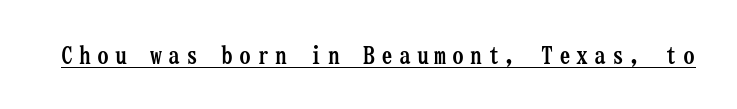
{"italic": "no", "bold": "yes", "underline": "yes", "letter_spacing": "wide", "letter_spacing_em": 0.24, "glyph_px": 24}
